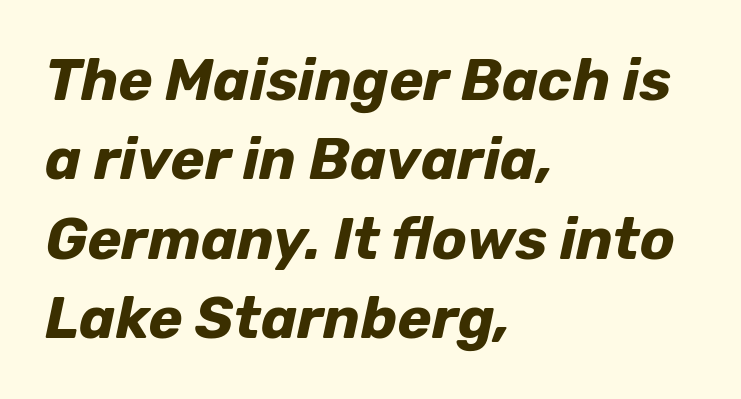
The horizontal fit of the characters is conventional and even. Proportional: the letters do not fall into vertical columns. Lines of text with bare space underneath. This rendering uses left alignment, leaving the right contour irregular.
